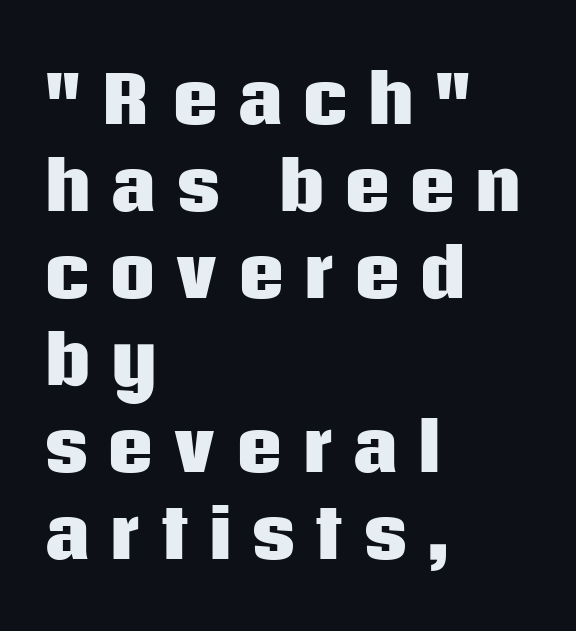
Q: Is the text bold? A: Yes.
Q: Is the text italic (slanted)? A: No, it is upright.
Q: Is the typeface a serif or a sans-serif typeface? A: Sans-serif.
Q: Is the text underlined? A: No.
Q: How is the paragraph aligned? A: Left-aligned.
Q: Is the spacing between letters normal or unusually wide? A: Unusually wide.
Q: Is the spacing between lines tight, normal or loose? A: Normal.
Q: Width (condensed, normal, or wide)? A: Normal.
Q: Stroke contrast? A: Low.
Q: x-height? A: Large.
Q: Monospaced? A: No.
